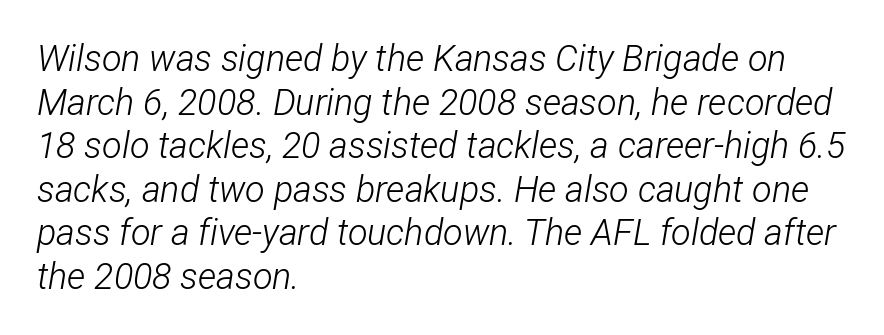
The image shows 36 px light, condensed type, italic (leaning right); set left-aligned, line spacing 1.21x, normal letter spacing, not underlined; low stroke contrast and a medium x-height.
